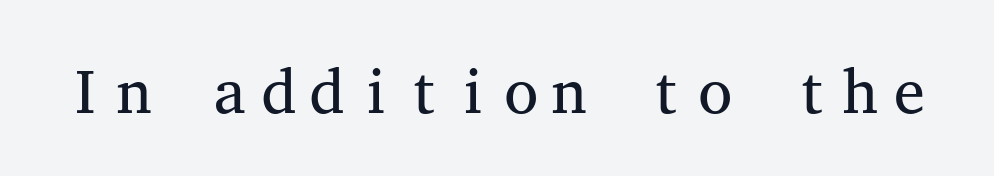
{"serif": "yes", "italic": "no", "bold": "no", "weight": "regular", "width": "wide", "stroke_contrast": "medium", "x_height": "medium", "monospaced": "yes", "underline": "no", "letter_spacing": "normal", "letter_spacing_em": 0.0, "glyph_px": 62}
